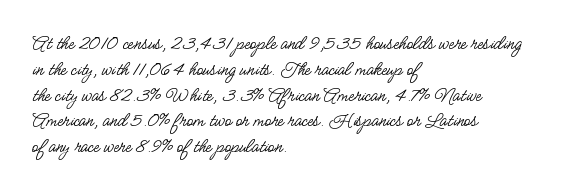
The image shows 21 px text type; set left-aligned, line spacing 1.23x, normal letter spacing, not underlined.
